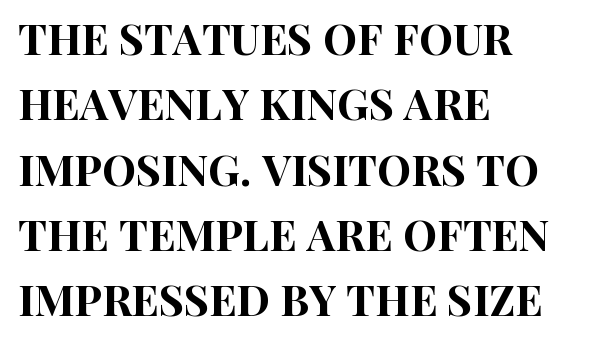
Q: Is the text italic (slanted)? A: No, it is upright.
Q: Is the typeface a serif or a sans-serif typeface? A: Sans-serif.
Q: Is the text underlined? A: No.
Q: How is the paragraph aligned? A: Left-aligned.
Q: Is the spacing between letters normal or unusually wide? A: Normal.
Q: Is the spacing between lines tight, normal or loose? A: Normal.
Q: Width (condensed, normal, or wide)? A: Condensed.
Q: Stroke contrast? A: High.
Q: x-height? A: Large.
Q: Monospaced? A: No.
